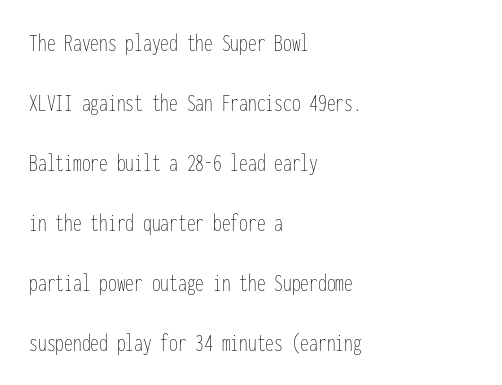
Tall strokes in this sample are plumb rather than angled. Weight: in the light-to-regular range. Notice the wide empty band between every row — that's loose leading. The passage is arranged the way most books set body copy — flush left. Here the glyphs are tracked normally, forming tight word shapes.
